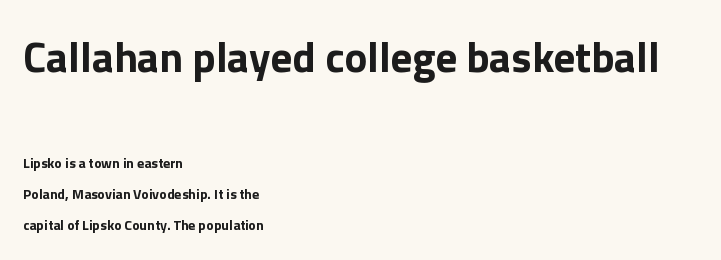
Here the designer chose a conventional face with non-uniform glyph widths. A great deal of white space separates one row of letters from the next. Compared with typical body copy, the letter spacing here is the same. The designer went with a sans here, leaving each stem footless.
